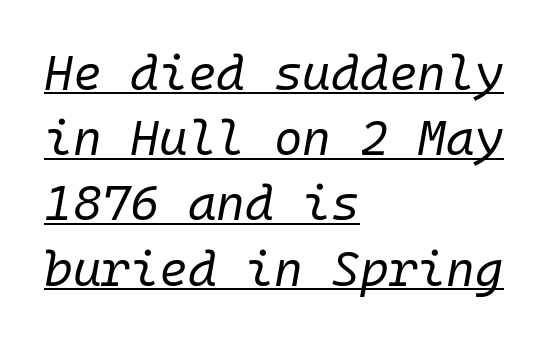
The letterforms sit at book weight or below. Each line starts at the same left margin while the right side varies. Here the designer chose a console-style face with uniform glyph widths. The space between consecutive lines is moderate. Looks like someone drew a line under every word here. Inter-character spacing is left at the font's built-in metrics.
